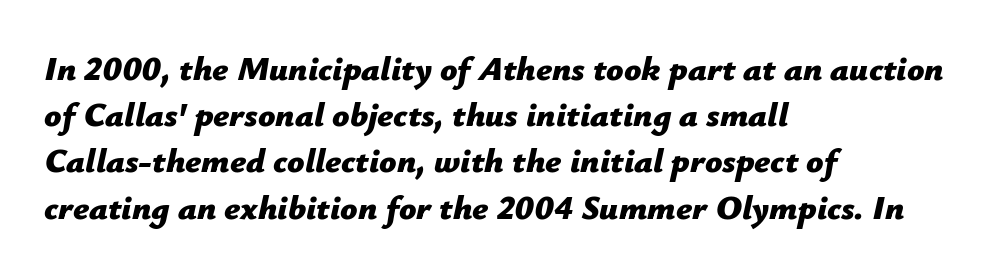
Q: Is the text bold? A: Yes.
Q: Is the text italic (slanted)? A: Yes, it leans right by about 12 degrees.
Q: Is the text underlined? A: No.
Q: How is the paragraph aligned? A: Left-aligned.
Q: Is the spacing between letters normal or unusually wide? A: Normal.
Q: Is the spacing between lines tight, normal or loose? A: Normal.
Q: Width (condensed, normal, or wide)? A: Normal.
Q: Stroke contrast? A: Low.
Q: x-height? A: Medium.
Q: Monospaced? A: No.
